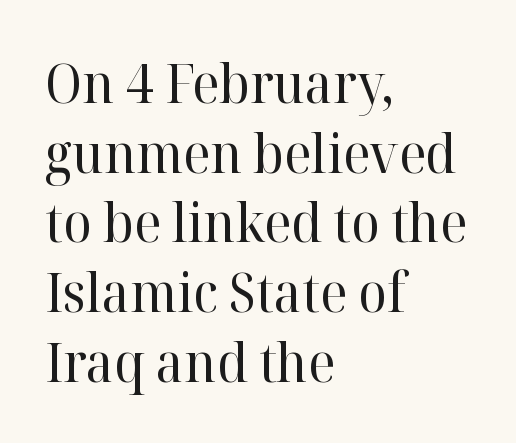
A student would call this left alignment; a typographer would say flush left, rag right. Tall strokes in this sample are plumb rather than angled. Letterform terminals end in serifs throughout the passage. A light-to-regular cut is what we see here.
